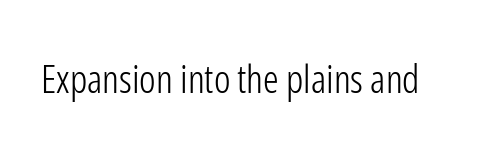
In terms of posture, this sample is upright. The tracking reads as untouched default to a designer's eye. This rendering features lettering with no underline. The passage shown is typed in a proportional face where columns would drift. This is not heavy type; no bold has been used.
